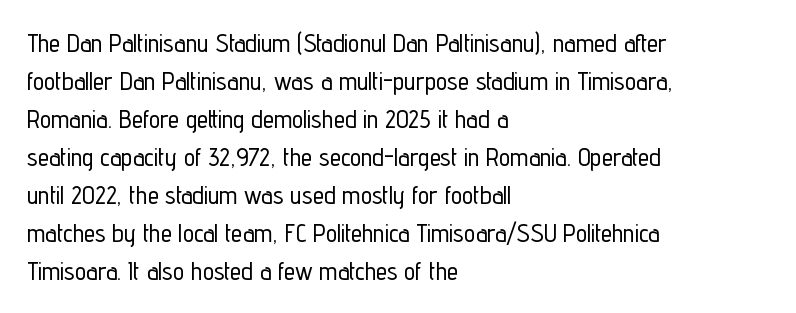
{"italic": "no", "underline": "no", "align": "left", "line_spacing": "normal", "line_spacing_ratio": 1.52, "letter_spacing": "normal", "letter_spacing_em": 0.0, "glyph_px": 25}
